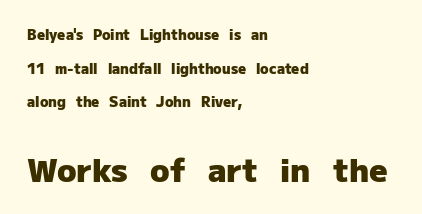
Q: Is the text bold? A: Yes.
Q: Is the text italic (slanted)? A: No, it is upright.
Q: Is the typeface a serif or a sans-serif typeface? A: Sans-serif.
Q: Is the text underlined? A: No.
Q: How is the paragraph aligned? A: Left-aligned.
Q: Is the spacing between letters normal or unusually wide? A: Normal.
Q: Is the spacing between lines tight, normal or loose? A: Loose.
Q: Which block of text is set in a larger size, the first (top) or the second (bottom)? A: The second (bottom) one.
Q: Width (condensed, normal, or wide)? A: Normal.
Q: Stroke contrast? A: Low.
Q: x-height? A: Medium.
Q: Monospaced? A: No.
